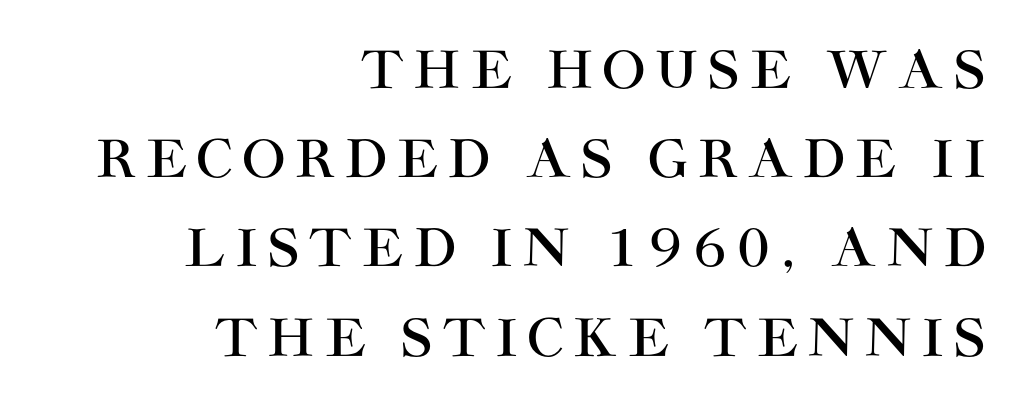
Q: Is the text italic (slanted)? A: No, it is upright.
Q: Is the typeface a serif or a sans-serif typeface? A: Sans-serif.
Q: Is the text underlined? A: No.
Q: How is the paragraph aligned? A: Right-aligned.
Q: Is the spacing between letters normal or unusually wide? A: Unusually wide.
Q: Width (condensed, normal, or wide)? A: Normal.
Q: Stroke contrast? A: High.
Q: x-height? A: Large.
Q: Monospaced? A: No.
